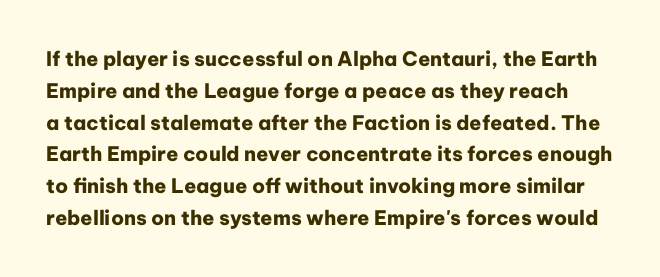
Q: Is the text bold? A: Yes.
Q: Is the text italic (slanted)? A: No, it is upright.
Q: Is the text underlined? A: No.
Q: Is the spacing between letters normal or unusually wide? A: Normal.
Q: Is the spacing between lines tight, normal or loose? A: Normal.
